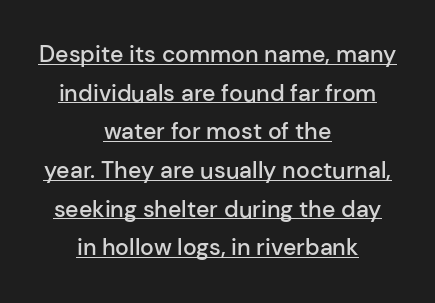
The image shows 23 px text type, upright; set centered, normal line spacing (1.68x), normal letter spacing, underlined.
